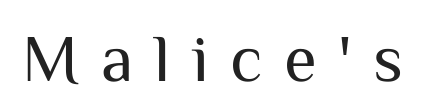
{"serif": "no", "italic": "no", "bold": "no", "weight": "regular", "width": "normal", "stroke_contrast": "medium", "x_height": "medium", "monospaced": "no", "underline": "no", "letter_spacing": "wide", "letter_spacing_em": 0.32, "glyph_px": 67}
